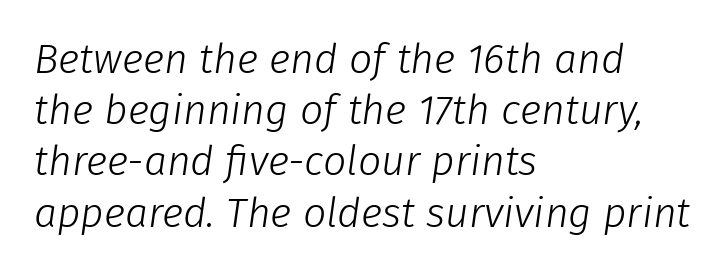
Q: Is the text bold? A: No.
Q: Is the text italic (slanted)? A: Yes, it leans right by about 8 degrees.
Q: Is the text underlined? A: No.
Q: How is the paragraph aligned? A: Left-aligned.
Q: Is the spacing between letters normal or unusually wide? A: Normal.
Q: Is the spacing between lines tight, normal or loose? A: Normal.
Q: Width (condensed, normal, or wide)? A: Normal.
Q: Stroke contrast? A: Low.
Q: x-height? A: Medium.
Q: Monospaced? A: No.
